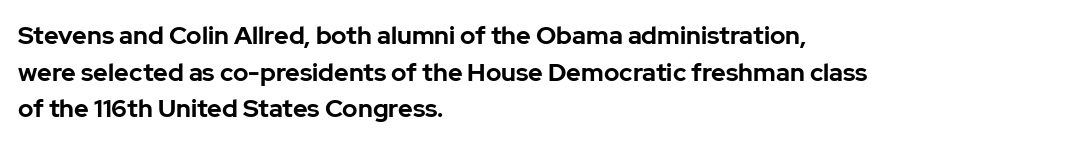
Compared with an ordinary text face, these strokes are far heavier — a full bold. Tall strokes in this sample are plumb rather than angled. Reading down the block, your eye returns to a fixed left position each line. The space directly below the letters is spotless. Leading matches the norm, producing a regular column. The type is set solid horizontally, with unmodified tracking.
